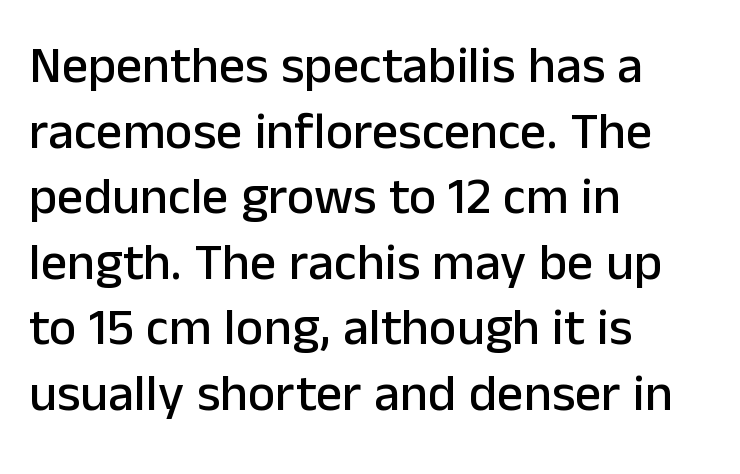
{"serif": "no", "italic": "no", "width": "normal", "stroke_contrast": "low", "x_height": "medium", "monospaced": "no", "underline": "no", "align": "left", "line_spacing": "normal", "line_spacing_ratio": 1.26, "letter_spacing": "normal", "letter_spacing_em": 0.0, "glyph_px": 52}
